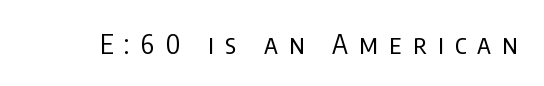
Q: Is the text bold? A: No.
Q: Is the text italic (slanted)? A: No, it is upright.
Q: Is the text underlined? A: No.
Q: Is the spacing between letters normal or unusually wide? A: Unusually wide.
